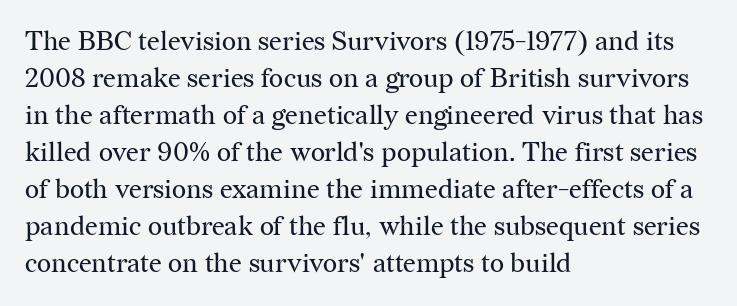
{"italic": "no", "bold": "no", "underline": "no", "align": "left", "line_spacing": "normal", "line_spacing_ratio": 1.37, "letter_spacing": "normal", "letter_spacing_em": 0.0, "glyph_px": 27}
